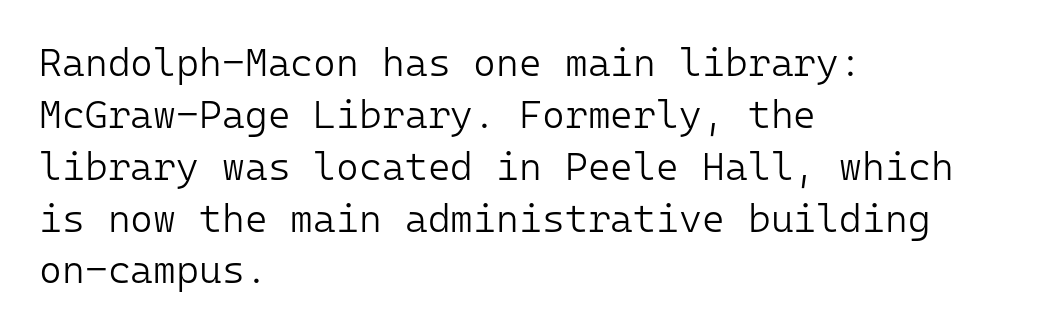
{"serif": "no", "italic": "no", "bold": "no", "weight": "light", "width": "normal", "stroke_contrast": "low", "x_height": "medium", "monospaced": "yes", "underline": "no", "align": "left", "line_spacing": "normal", "line_spacing_ratio": 1.33, "letter_spacing": "normal", "letter_spacing_em": 0.0, "glyph_px": 39}
